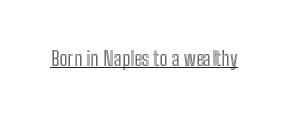
Q: Is the text italic (slanted)? A: No, it is upright.
Q: Is the text underlined? A: Yes.
Q: Is the spacing between letters normal or unusually wide? A: Normal.
